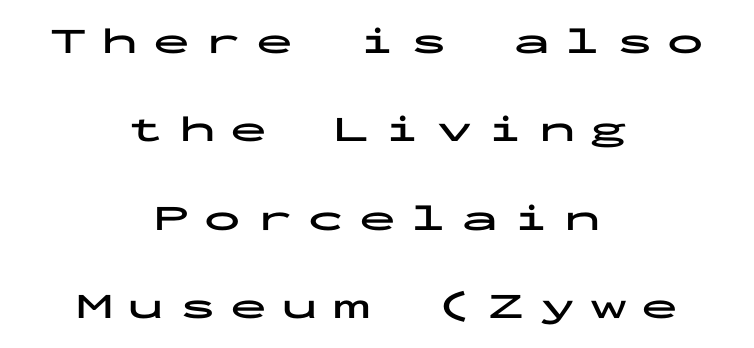
Q: Is the text bold? A: Yes.
Q: Is the text italic (slanted)? A: No, it is upright.
Q: Is the typeface a serif or a sans-serif typeface? A: Sans-serif.
Q: Is the text underlined? A: No.
Q: How is the paragraph aligned? A: Centered.
Q: Is the spacing between letters normal or unusually wide? A: Unusually wide.
Q: Is the spacing between lines tight, normal or loose? A: Loose.
Q: Width (condensed, normal, or wide)? A: Wide.
Q: Stroke contrast? A: Low.
Q: x-height? A: Medium.
Q: Monospaced? A: Yes.
